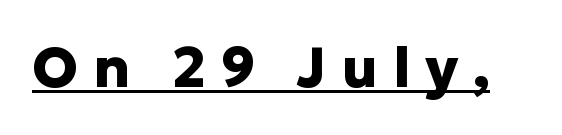
The string is rendered with underlining switched on. The letters carry no serifs — their stems end cleanly without finishing strokes. Set as a true bold cut, around the 700 mark. Think of a printed novel: that variable character pitch is what you see here.
